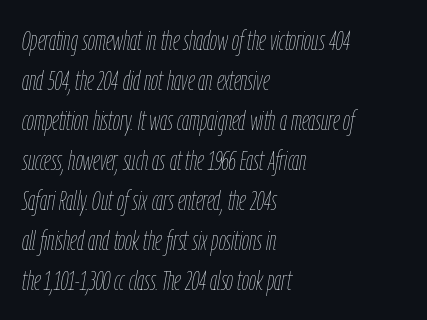
Q: Is the text bold? A: No.
Q: Is the text italic (slanted)? A: Yes, it leans right by about 9 degrees.
Q: Is the text underlined? A: No.
Q: How is the paragraph aligned? A: Left-aligned.
Q: Is the spacing between letters normal or unusually wide? A: Normal.
Q: Is the spacing between lines tight, normal or loose? A: Normal.
Q: Width (condensed, normal, or wide)? A: Condensed.
Q: Stroke contrast? A: Low.
Q: x-height? A: Medium.
Q: Monospaced? A: No.
